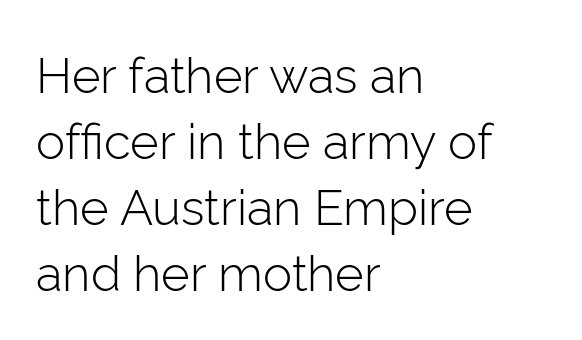
The image shows 49 px light sans-serif type, upright; set left-aligned, normal line spacing (1.35x), normal letter spacing, not underlined; low stroke contrast and a medium x-height.
